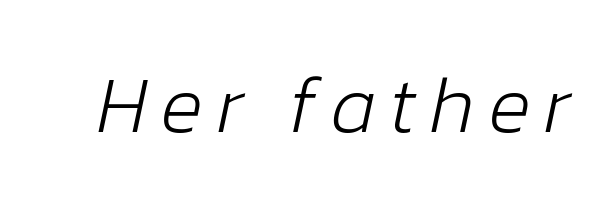
The image shows 80 px light type, italic (leaning right); set not underlined; low stroke contrast and a medium x-height.
